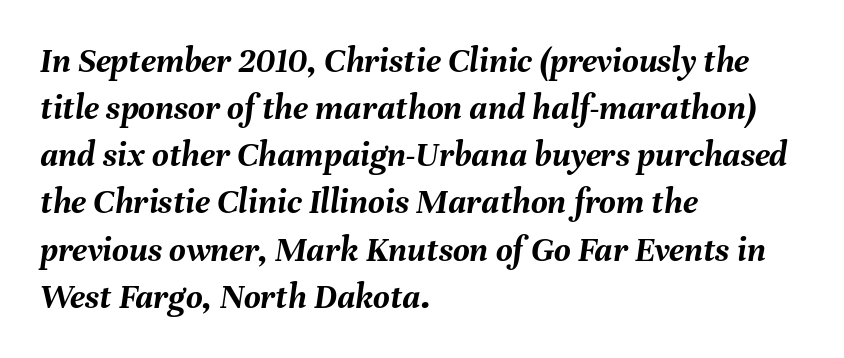
{"italic": "yes", "lean": "right", "slant_degrees": 8, "bold": "yes", "weight": "semibold", "width": "normal", "stroke_contrast": "medium", "x_height": "medium", "monospaced": "no", "underline": "no", "align": "left", "line_spacing": "normal", "line_spacing_ratio": 1.31, "letter_spacing": "normal", "letter_spacing_em": 0.0, "glyph_px": 36}
